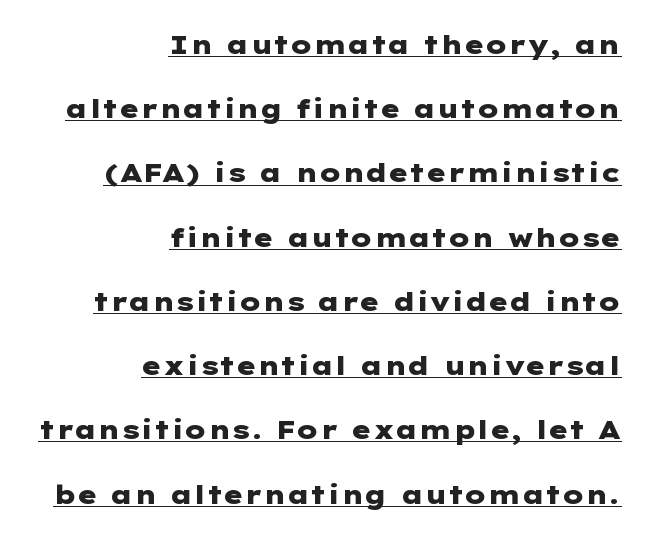
{"italic": "no", "bold": "yes", "underline": "yes", "align": "right", "line_spacing": "loose", "line_spacing_ratio": 2.47, "letter_spacing": "normal", "letter_spacing_em": 0.0, "glyph_px": 26}
